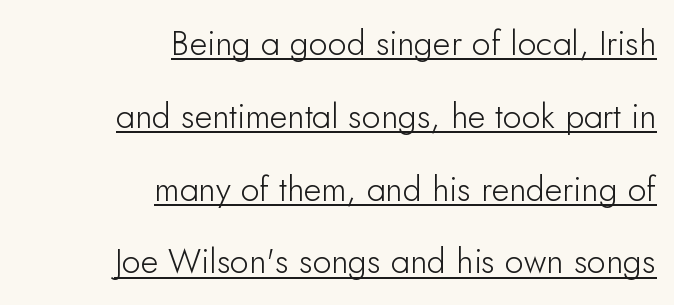
{"serif": "no", "italic": "no", "width": "normal", "stroke_contrast": "low", "x_height": "small", "monospaced": "no", "underline": "yes", "align": "right", "line_spacing": "loose", "line_spacing_ratio": 2.14, "letter_spacing": "normal", "letter_spacing_em": 0.0, "glyph_px": 34}
